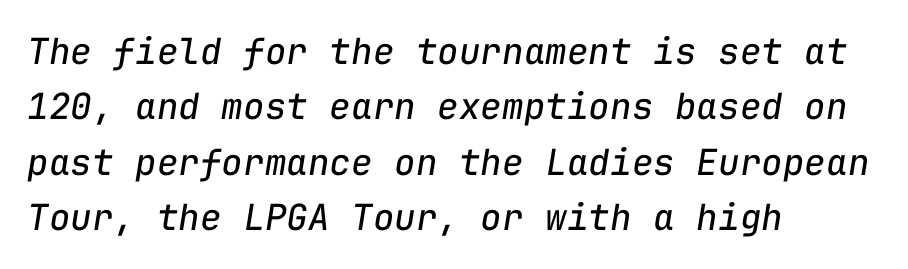
{"italic": "yes", "lean": "right", "slant_degrees": 9, "bold": "no", "weight": "regular", "width": "normal", "stroke_contrast": "low", "x_height": "medium", "monospaced": "yes", "underline": "no", "align": "left", "line_spacing": "normal", "line_spacing_ratio": 1.54, "letter_spacing": "normal", "letter_spacing_em": 0.0, "glyph_px": 36}
